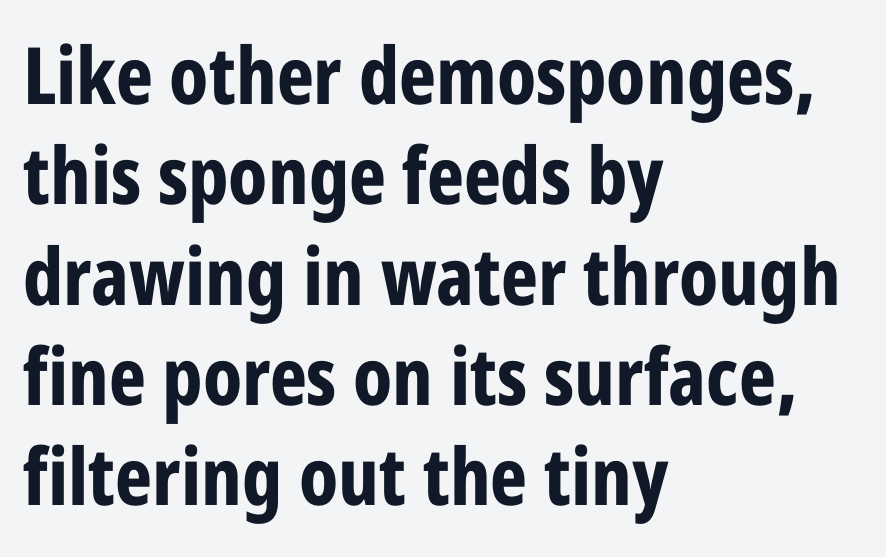
{"serif": "no", "italic": "no", "bold": "yes", "weight": "bold", "width": "condensed", "stroke_contrast": "low", "x_height": "large", "monospaced": "no", "underline": "no", "align": "left", "line_spacing": "normal", "line_spacing_ratio": 1.27, "letter_spacing": "normal", "letter_spacing_em": 0.0, "glyph_px": 79}
